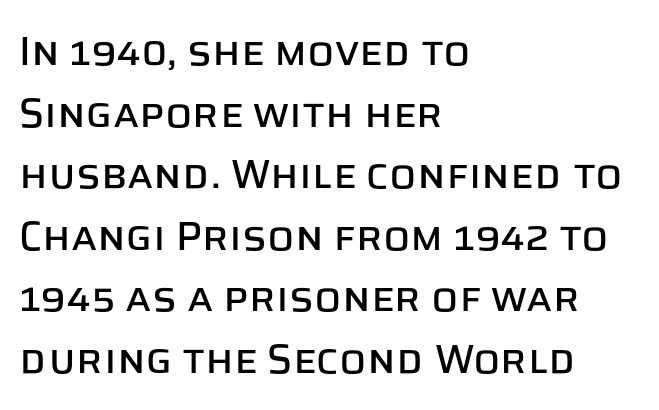
{"serif": "no", "italic": "no", "width": "normal", "stroke_contrast": "low", "x_height": "large", "monospaced": "no", "underline": "no", "align": "left", "line_spacing": "normal", "line_spacing_ratio": 1.54, "letter_spacing": "normal", "letter_spacing_em": 0.0, "glyph_px": 40}
